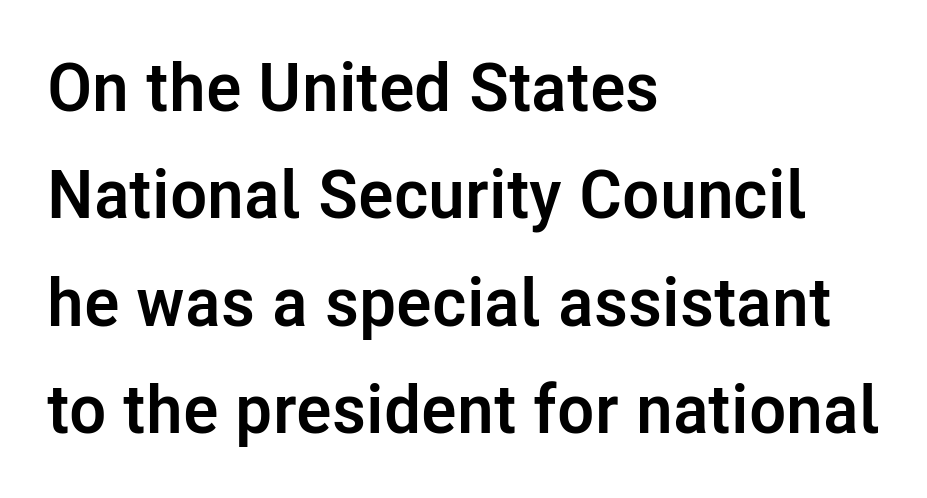
{"serif": "no", "italic": "no", "bold": "yes", "weight": "semibold", "width": "normal", "stroke_contrast": "low", "x_height": "medium", "monospaced": "no", "underline": "no", "align": "left", "line_spacing": "normal", "line_spacing_ratio": 1.58, "letter_spacing": "normal", "letter_spacing_em": 0.0, "glyph_px": 68}
